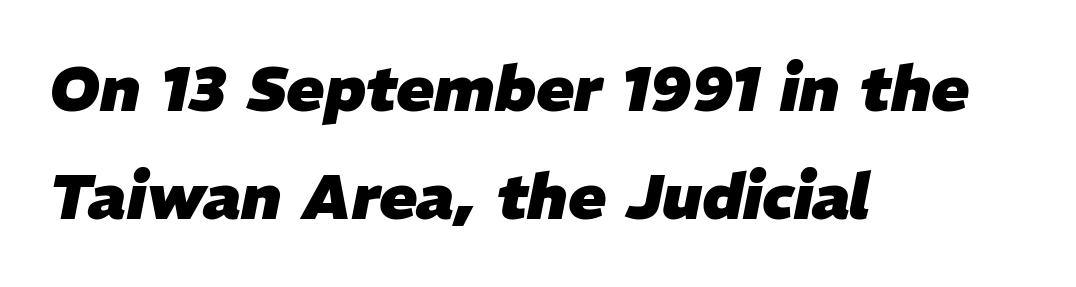
The image shows 63 px heavy type, italic (leaning right); set left-aligned, line spacing 1.72x, normal letter spacing, not underlined; low stroke contrast and a medium x-height.
